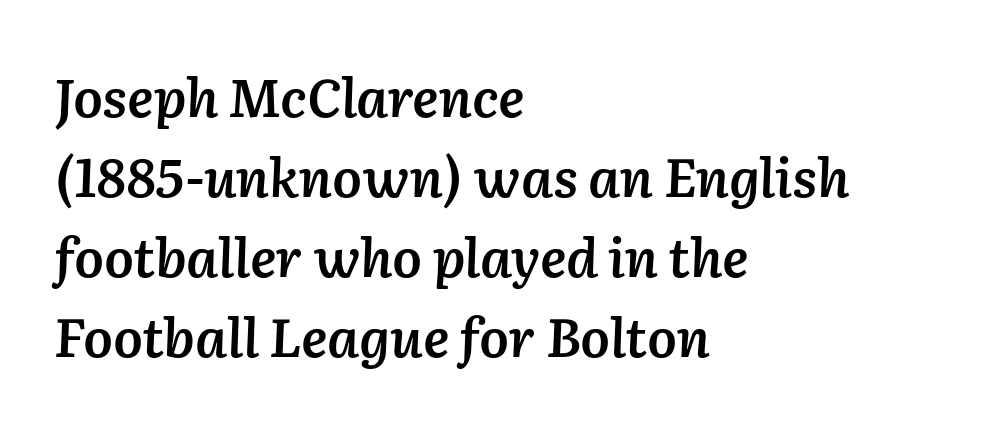
{"italic": "yes", "lean": "right", "slant_degrees": 2, "bold": "semi", "weight": "semibold", "width": "normal", "stroke_contrast": "low", "x_height": "medium", "monospaced": "no", "underline": "no", "align": "left", "line_spacing": "normal", "line_spacing_ratio": 1.51, "letter_spacing": "normal", "letter_spacing_em": 0.0, "glyph_px": 53}
